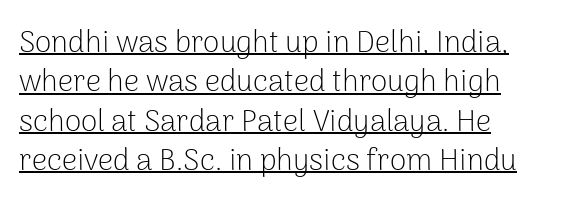
The image shows 30 px light sans-serif type, upright; set left-aligned, normal line spacing (1.31x), normal letter spacing, underlined; low stroke contrast and a medium x-height.
